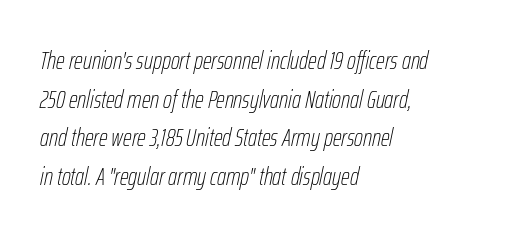
The image shows 25 px text type, italic (leaning right); set left-aligned, normal line spacing (1.55x), normal letter spacing, not underlined.
